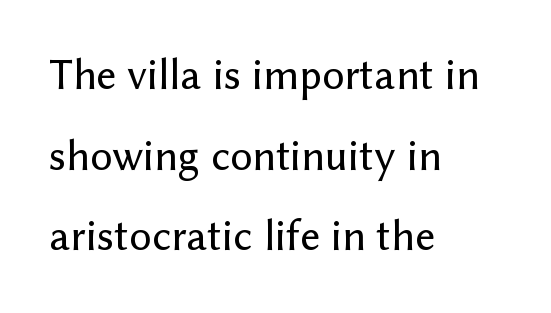
The image shows 44 px sans-serif type, upright; set left-aligned, line spacing 1.83x, normal letter spacing, not underlined; low stroke contrast and a medium x-height.
